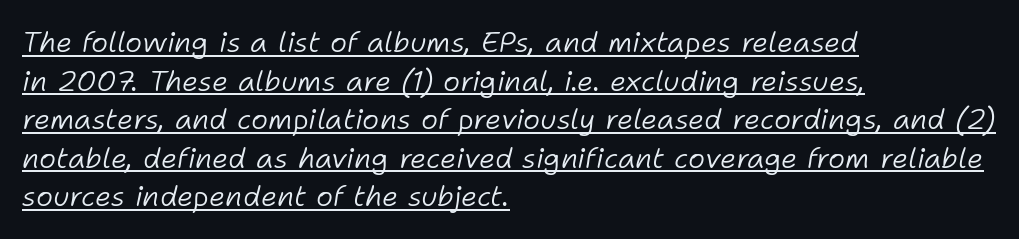
{"italic": "yes", "lean": "right", "slant_degrees": 11, "bold": "no", "weight": "light", "width": "normal", "stroke_contrast": "low", "x_height": "medium", "monospaced": "no", "underline": "yes", "align": "left", "line_spacing": "normal", "line_spacing_ratio": 1.33, "letter_spacing": "normal", "letter_spacing_em": 0.0, "glyph_px": 29}
